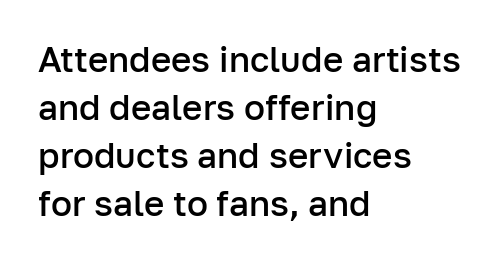
{"serif": "no", "italic": "no", "bold": "semi", "weight": "semibold", "width": "normal", "stroke_contrast": "low", "x_height": "medium", "monospaced": "no", "underline": "no", "align": "left", "line_spacing": "normal", "line_spacing_ratio": 1.37, "letter_spacing": "normal", "letter_spacing_em": 0.0, "glyph_px": 35}
